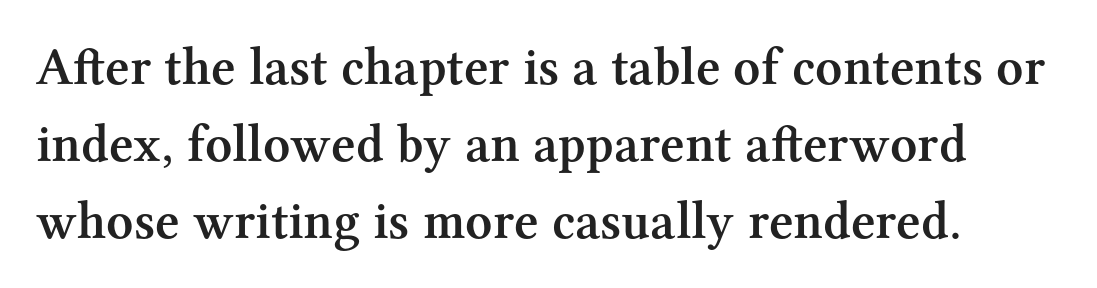
Weight: semibold (demi). Small tapered or slab feet sit at the stroke ends, so this counts as serif. A typesetter would call this proportional, since set widths differ per character. Ordinary non-slanted type is in use. Regular leading.
